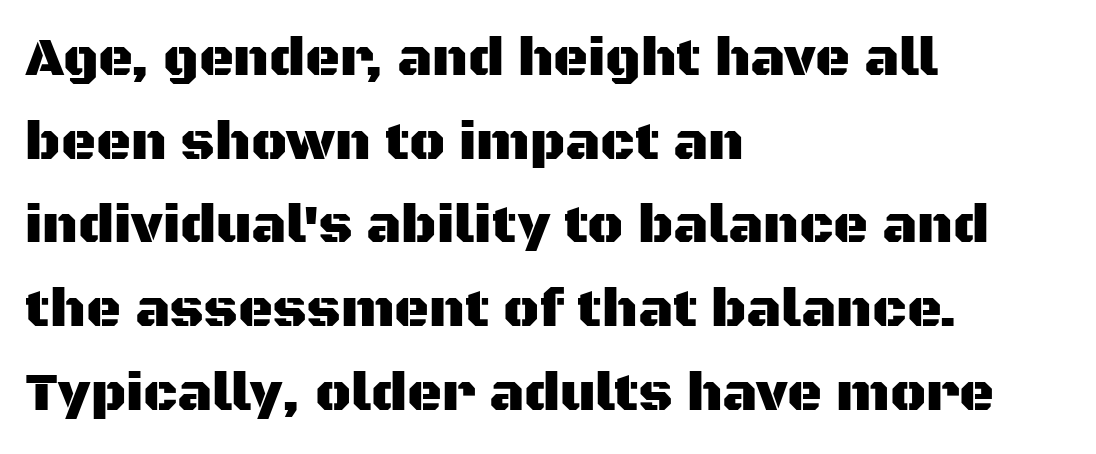
The image shows 54 px sans-serif type, upright; set left-aligned, normal line spacing (1.55x), normal letter spacing, not underlined; medium stroke contrast and a large x-height.
